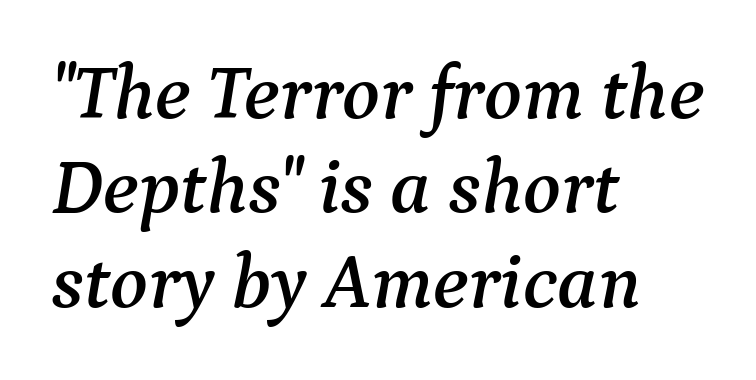
The image shows 78 px serif type, italic (leaning right); set left-aligned, line spacing 1.21x, normal letter spacing, not underlined; medium stroke contrast and a medium x-height.
